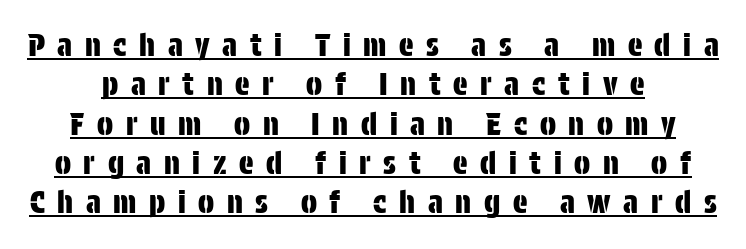
The image shows 30 px condensed sans-serif type, upright; set normal line spacing (1.31x), unusually wide letter spacing (+0.42 em), underlined; low stroke contrast and a large x-height.
